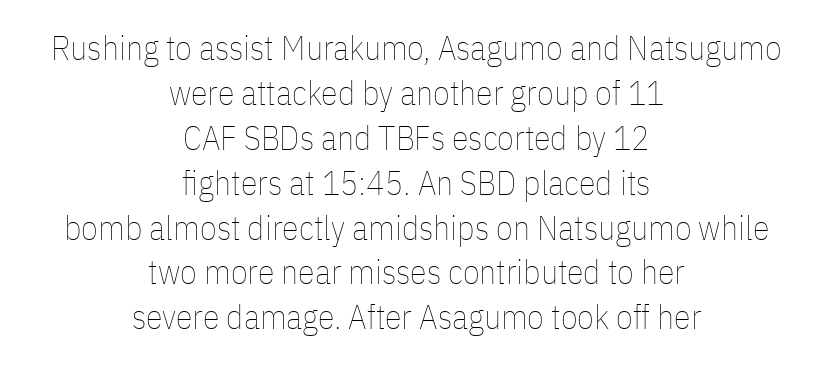
Q: Is the text bold? A: No.
Q: Is the text italic (slanted)? A: No, it is upright.
Q: Is the text underlined? A: No.
Q: How is the paragraph aligned? A: Centered.
Q: Is the spacing between letters normal or unusually wide? A: Normal.
Q: Is the spacing between lines tight, normal or loose? A: Normal.
Q: Width (condensed, normal, or wide)? A: Condensed.
Q: Stroke contrast? A: Low.
Q: x-height? A: Medium.
Q: Monospaced? A: No.
